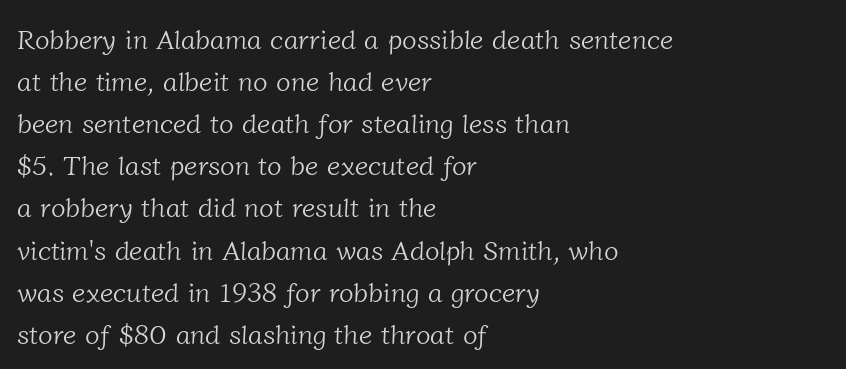
The compositor pushed each line to the left boundary. Summary of vertical rhythm: regular, with standard interline spacing. Honestly, there is no underline to notice here at all. Heft: none added — not bold.
